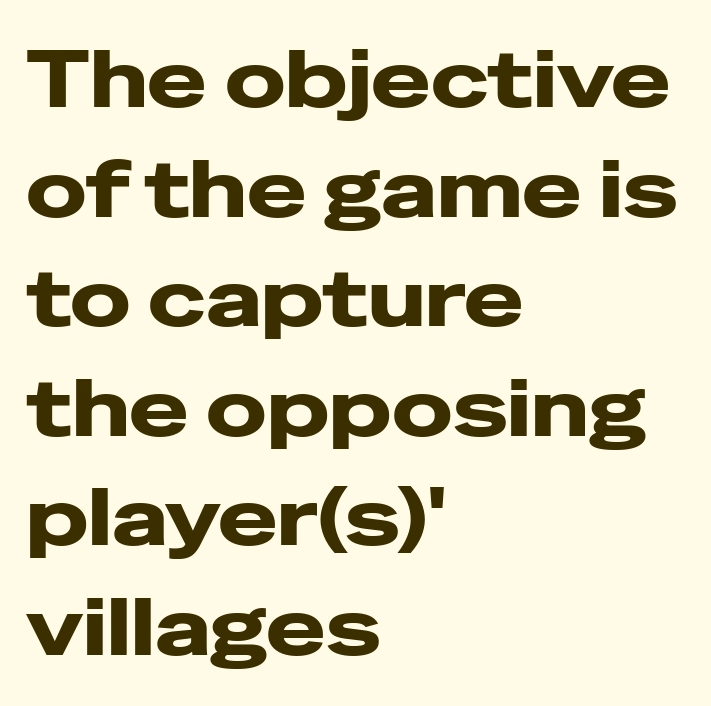
Q: Is the text italic (slanted)? A: No, it is upright.
Q: Is the typeface a serif or a sans-serif typeface? A: Sans-serif.
Q: Is the text underlined? A: No.
Q: How is the paragraph aligned? A: Left-aligned.
Q: Is the spacing between letters normal or unusually wide? A: Normal.
Q: Is the spacing between lines tight, normal or loose? A: Normal.
Q: Width (condensed, normal, or wide)? A: Wide.
Q: Stroke contrast? A: Low.
Q: x-height? A: Medium.
Q: Monospaced? A: No.
